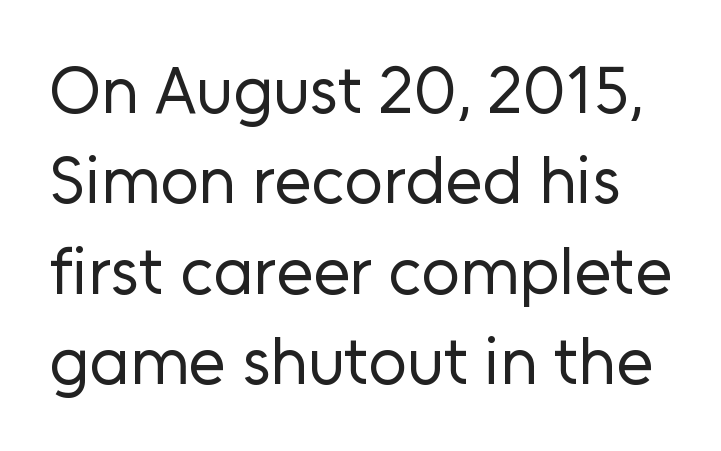
Varying glyph widths throughout — classic text-font behaviour. The words here are not underlined. You can tell it's not italic because the verticals are truly vertical. A light-to-regular cut is what we see here. A normal amount of white space separates one row of letters from the next.
